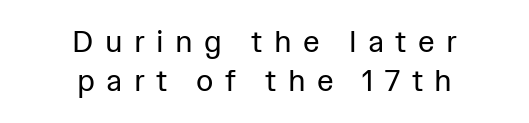
The image shows 30 px regular-weight sans-serif type, upright; set centered, normal line spacing (1.31x), unusually wide letter spacing (+0.38 em), not underlined; low stroke contrast and a medium x-height.
